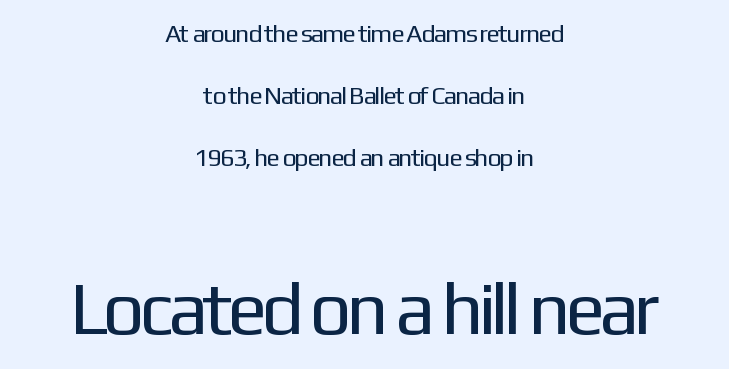
In terms of posture, this sample is upright. A sans-serif font was chosen for this passage. You get the small type first, then a jump to larger type. Descender tails drop into unmarked territory. Notice how the passage keeps no hard edge, just a central spine. Observe the ordinary spacing: letters are neighbours, not strangers.
